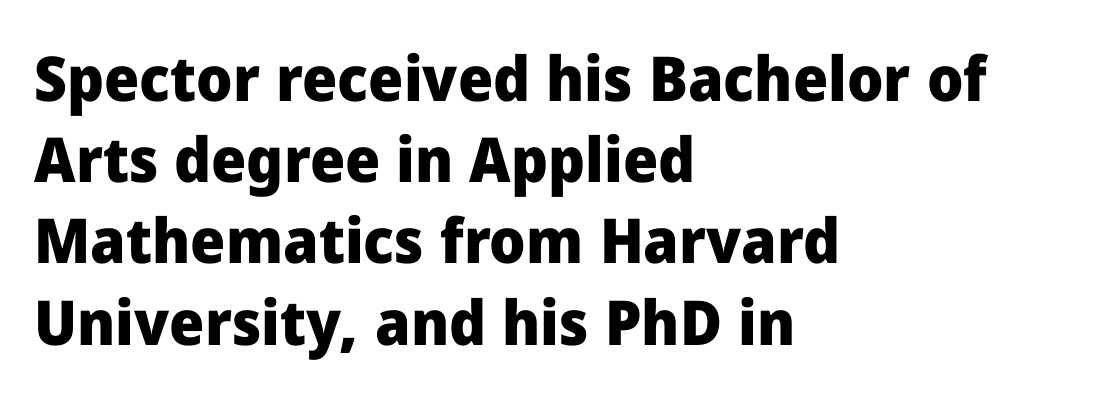
{"serif": "no", "italic": "no", "bold": "yes", "weight": "heavy", "width": "normal", "stroke_contrast": "low", "x_height": "medium", "monospaced": "no", "underline": "no", "align": "left", "line_spacing": "normal", "line_spacing_ratio": 1.31, "letter_spacing": "normal", "letter_spacing_em": 0.0, "glyph_px": 62}
